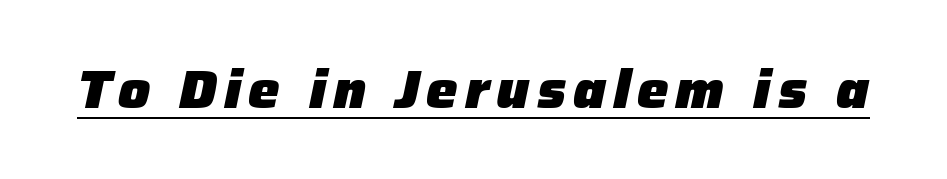
Q: Is the text bold? A: Yes.
Q: Is the text italic (slanted)? A: Yes, it leans right by about 12 degrees.
Q: Is the text underlined? A: Yes.
Q: Width (condensed, normal, or wide)? A: Normal.
Q: Stroke contrast? A: Low.
Q: x-height? A: Medium.
Q: Monospaced? A: No.
